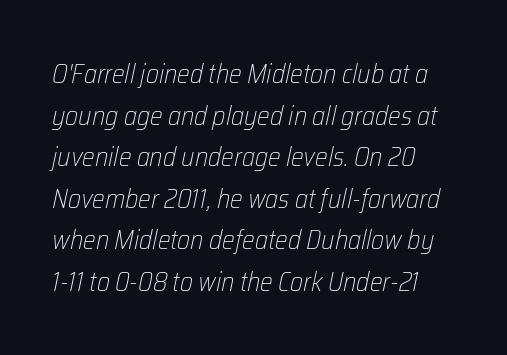
{"italic": "yes", "lean": "right", "slant_degrees": 12, "bold": "no", "underline": "no", "line_spacing": "normal", "line_spacing_ratio": 1.54, "letter_spacing": "normal", "letter_spacing_em": 0.0, "glyph_px": 27}
